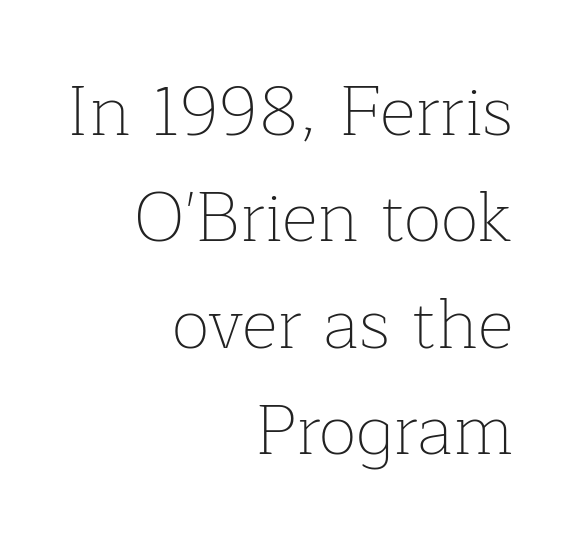
{"serif": "yes", "italic": "no", "bold": "no", "weight": "thin", "width": "normal", "stroke_contrast": "low", "x_height": "medium", "monospaced": "no", "underline": "no", "align": "right", "line_spacing": "normal", "line_spacing_ratio": 1.52, "letter_spacing": "normal", "letter_spacing_em": 0.0, "glyph_px": 70}
